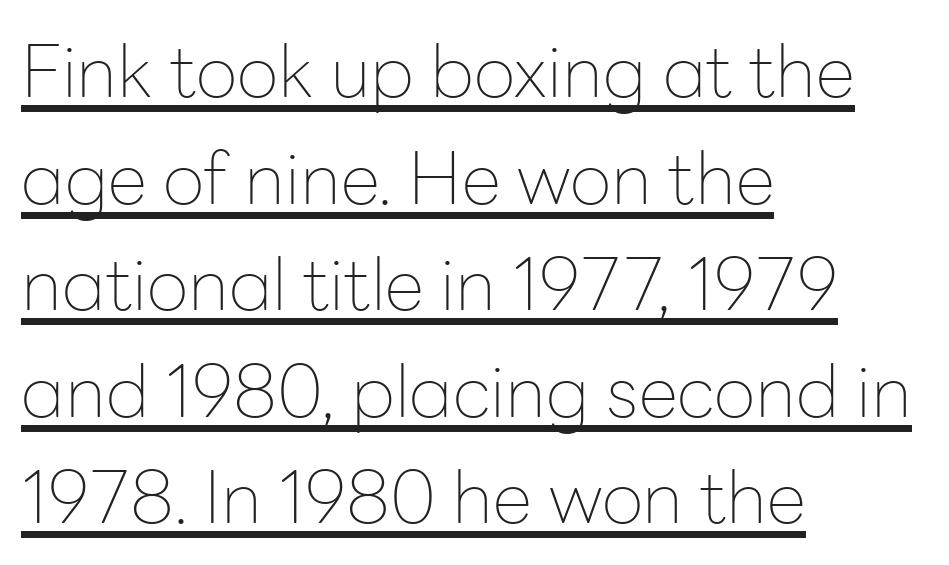
{"serif": "no", "italic": "no", "bold": "no", "weight": "thin", "width": "normal", "stroke_contrast": "low", "x_height": "medium", "monospaced": "no", "underline": "yes", "align": "left", "line_spacing": "normal", "line_spacing_ratio": 1.48, "letter_spacing": "normal", "letter_spacing_em": 0.0, "glyph_px": 72}
